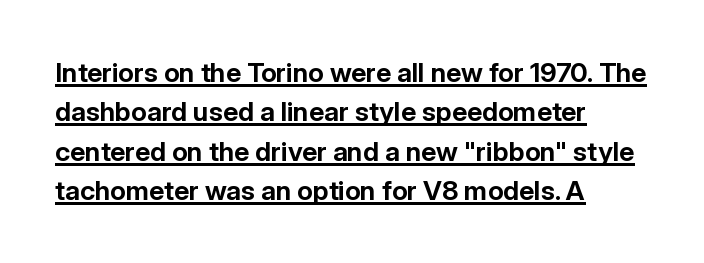
Q: Is the text bold? A: Yes.
Q: Is the text italic (slanted)? A: No, it is upright.
Q: Is the text underlined? A: Yes.
Q: How is the paragraph aligned? A: Left-aligned.
Q: Is the spacing between letters normal or unusually wide? A: Normal.
Q: Is the spacing between lines tight, normal or loose? A: Normal.
